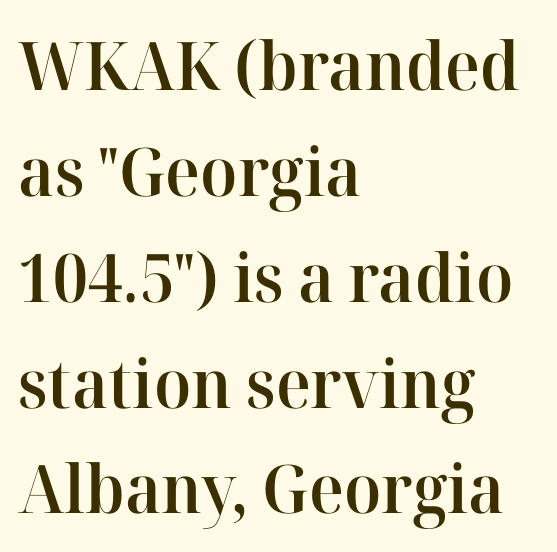
Is the block centered? No — it sits flush against the left margin. Character widths vary here, with narrow letters taking less room than wide ones. Underline: absent. Is there any slant? The stems are plumb.
